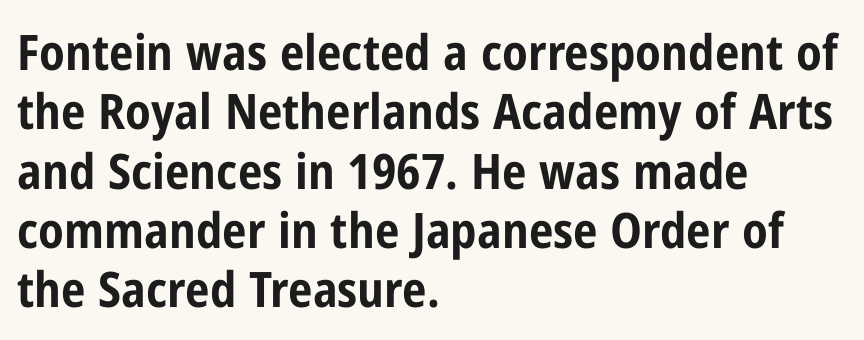
The image shows 49 px bold, condensed sans-serif type, upright; set left-aligned, line spacing 1.21x, normal letter spacing, not underlined; low stroke contrast and a medium x-height.
